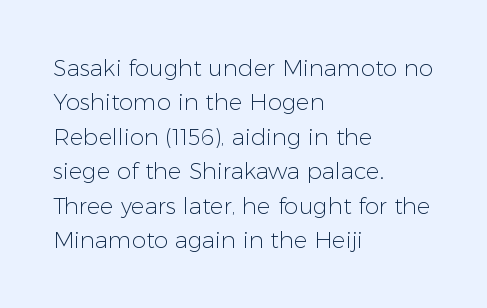
Observe the ordinary spacing: letters are neighbours, not strangers. Only glyphs here, with clear space below each row. Honestly, the row spacing looks completely unremarkable. No letter is thick-stroked: the sample isn't bold.
